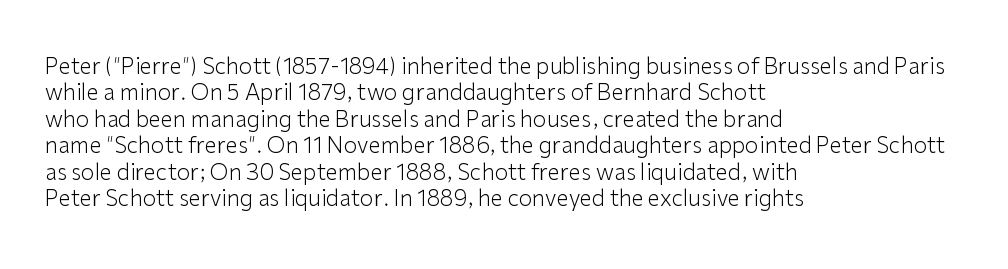
This sample uses an upright cut, with every glyph sitting square on the baseline. Underlining? Definitely not there. Heaviness? Minimal to ordinary, like unemphasized prose. Short note: letters normally spaced. Where is the straight margin? On the left.
